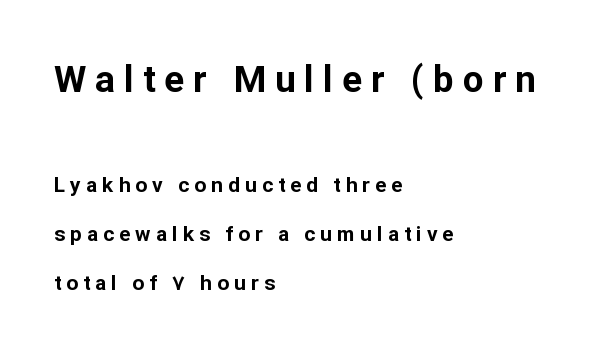
The image shows 37 px bold sans-serif type, upright; set left-aligned, loose line spacing (2.33x), unusually wide letter spacing (+0.24 em), not underlined; the first (top) block is 1.76x larger; low stroke contrast and a medium x-height.
